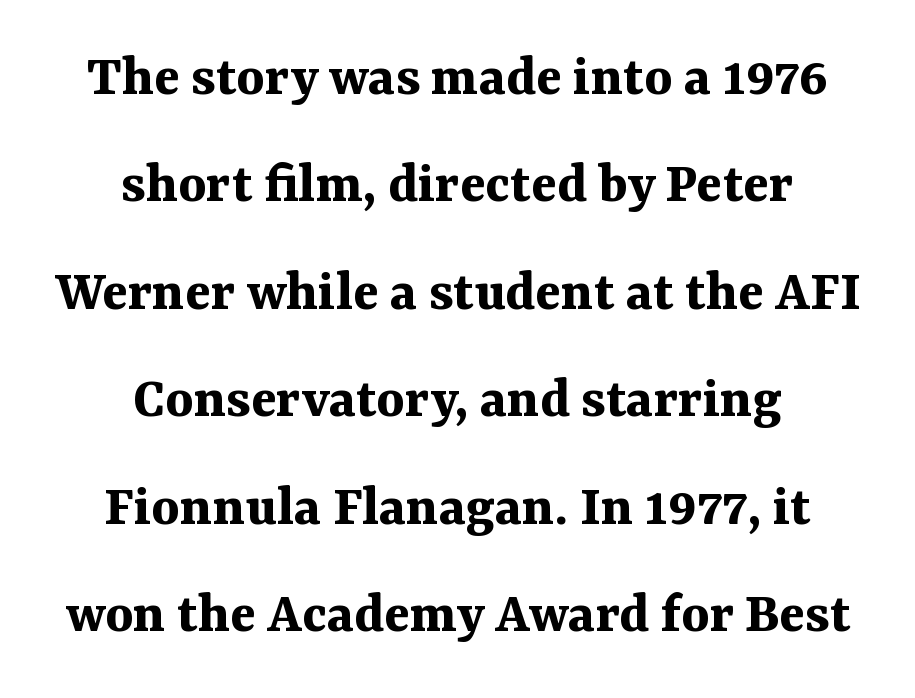
{"serif": "yes", "italic": "no", "bold": "yes", "weight": "bold", "width": "normal", "stroke_contrast": "medium", "x_height": "medium", "monospaced": "no", "underline": "no", "align": "center", "line_spacing_ratio": 1.79, "letter_spacing": "normal", "letter_spacing_em": 0.0, "glyph_px": 60}
